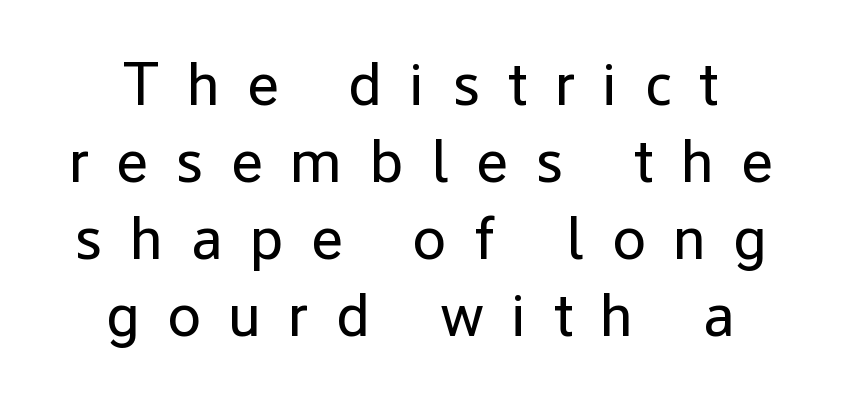
{"serif": "no", "italic": "no", "bold": "no", "weight": "regular", "width": "normal", "stroke_contrast": "low", "x_height": "medium", "monospaced": "no", "underline": "no", "align": "center", "line_spacing": "normal", "line_spacing_ratio": 1.26, "letter_spacing": "wide", "letter_spacing_em": 0.45, "glyph_px": 61}
